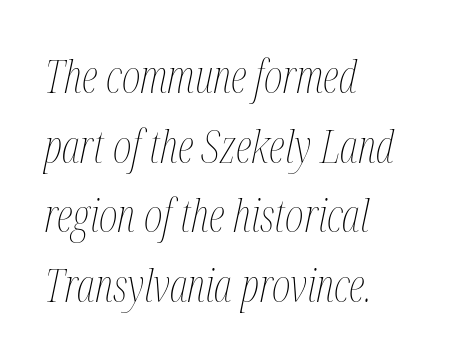
{"italic": "yes", "lean": "right", "slant_degrees": 12, "bold": "no", "weight": "thin", "width": "condensed", "stroke_contrast": "medium", "x_height": "medium", "monospaced": "no", "underline": "no", "align": "left", "line_spacing": "normal", "line_spacing_ratio": 1.55, "letter_spacing": "normal", "letter_spacing_em": 0.0, "glyph_px": 45}
